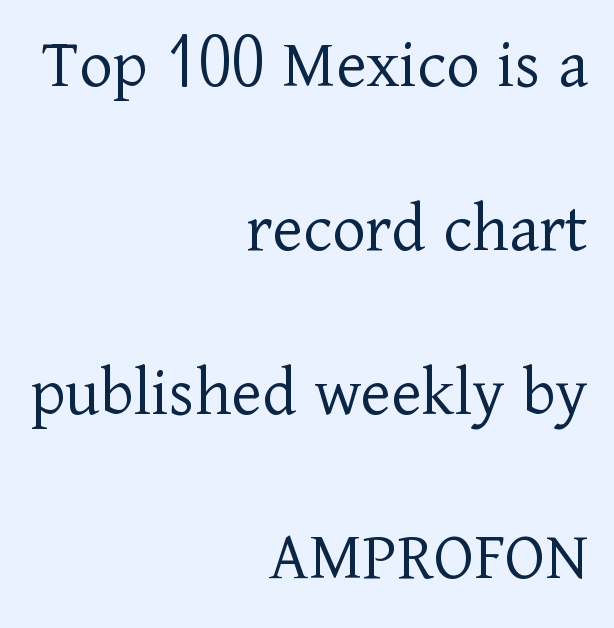
The letterforms sit at book weight or below. A typesetter would call this zero additional tracking. Where is the straight margin? On the right. Only glyphs here, with clear space below each row.
